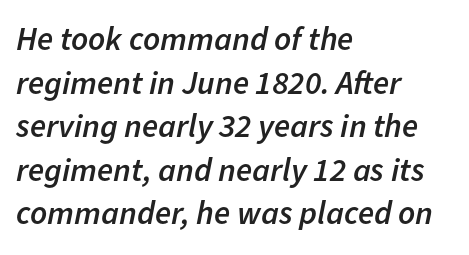
The image shows 33 px semibold type, italic (leaning right); set left-aligned, normal line spacing (1.32x), normal letter spacing, not underlined; low stroke contrast and a medium x-height.
